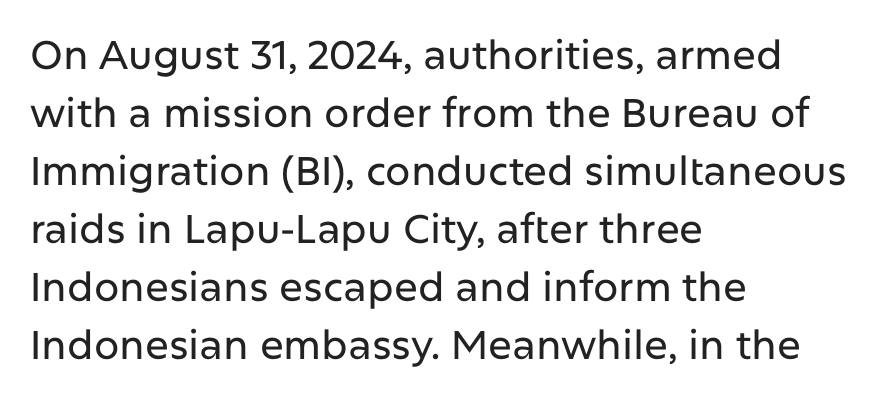
The image shows 40 px sans-serif type, upright; set left-aligned, normal line spacing (1.45x), normal letter spacing, not underlined; low stroke contrast and a medium x-height.
